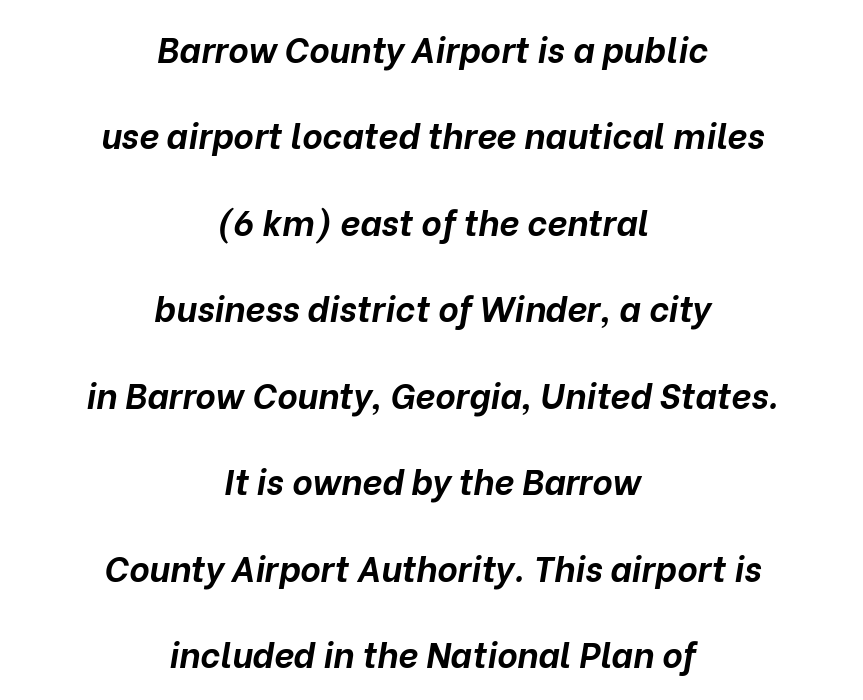
{"italic": "yes", "lean": "right", "slant_degrees": 10, "bold": "yes", "weight": "bold", "width": "normal", "stroke_contrast": "low", "x_height": "medium", "monospaced": "no", "underline": "no", "align": "center", "line_spacing": "loose", "line_spacing_ratio": 2.47, "letter_spacing": "normal", "letter_spacing_em": 0.0, "glyph_px": 35}
